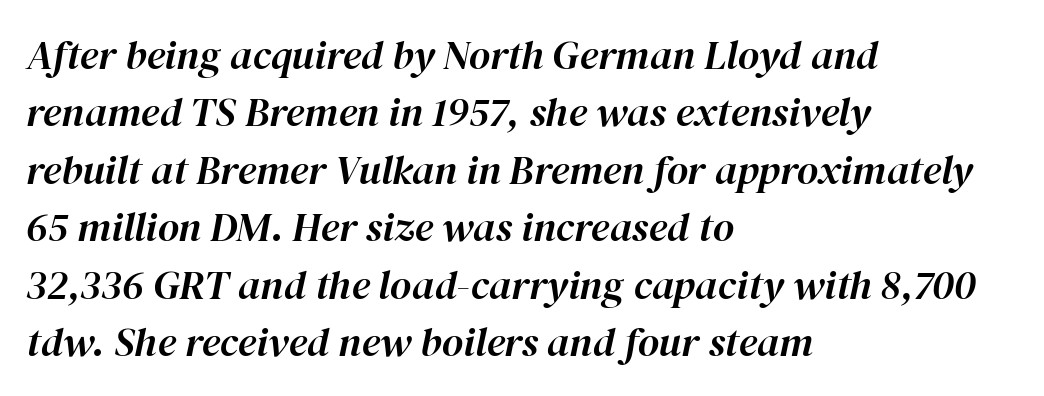
{"italic": "yes", "lean": "right", "slant_degrees": 12, "width": "normal", "stroke_contrast": "high", "x_height": "medium", "monospaced": "no", "underline": "no", "align": "left", "line_spacing": "normal", "line_spacing_ratio": 1.4, "letter_spacing": "normal", "letter_spacing_em": 0.0, "glyph_px": 41}
